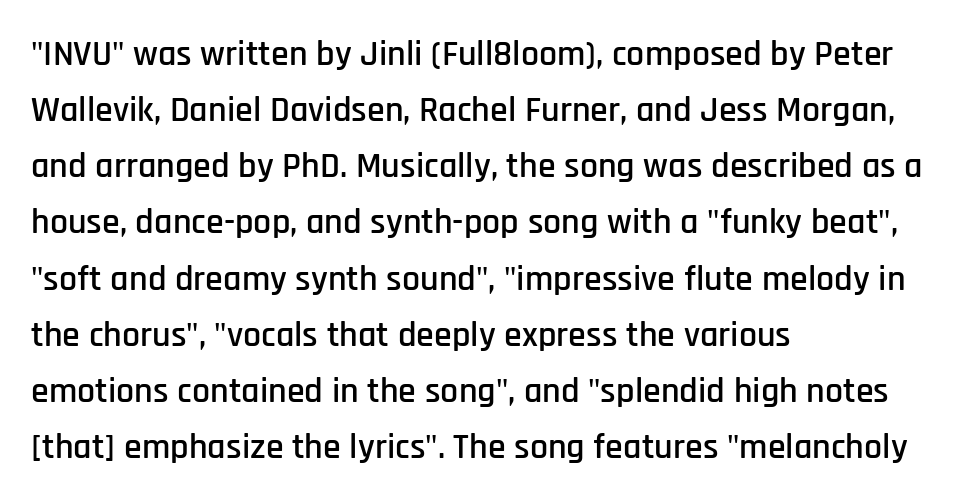
{"serif": "no", "italic": "no", "width": "condensed", "stroke_contrast": "low", "x_height": "large", "monospaced": "no", "underline": "no", "align": "left", "line_spacing": "normal", "line_spacing_ratio": 1.56, "letter_spacing": "normal", "letter_spacing_em": 0.0, "glyph_px": 36}
